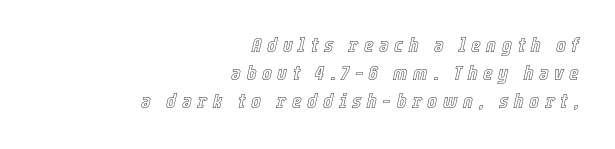
You can tell it's italic because the verticals aren't actually vertical. The space beneath each line is pristine and unruled. Regular leading. Look at the tracking — it's clearly loosened, letters drifting apart. A student would call this right alignment; a typographer would say flush right, rag left.
